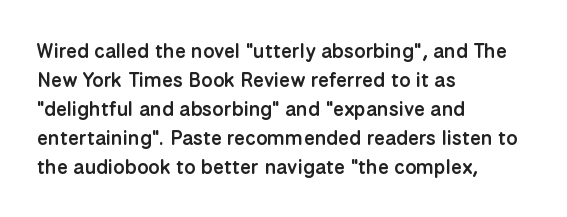
Q: Is the text bold? A: Semi-bold.
Q: Is the text italic (slanted)? A: No, it is upright.
Q: Is the text underlined? A: No.
Q: How is the paragraph aligned? A: Left-aligned.
Q: Is the spacing between letters normal or unusually wide? A: Normal.
Q: Is the spacing between lines tight, normal or loose? A: Normal.
